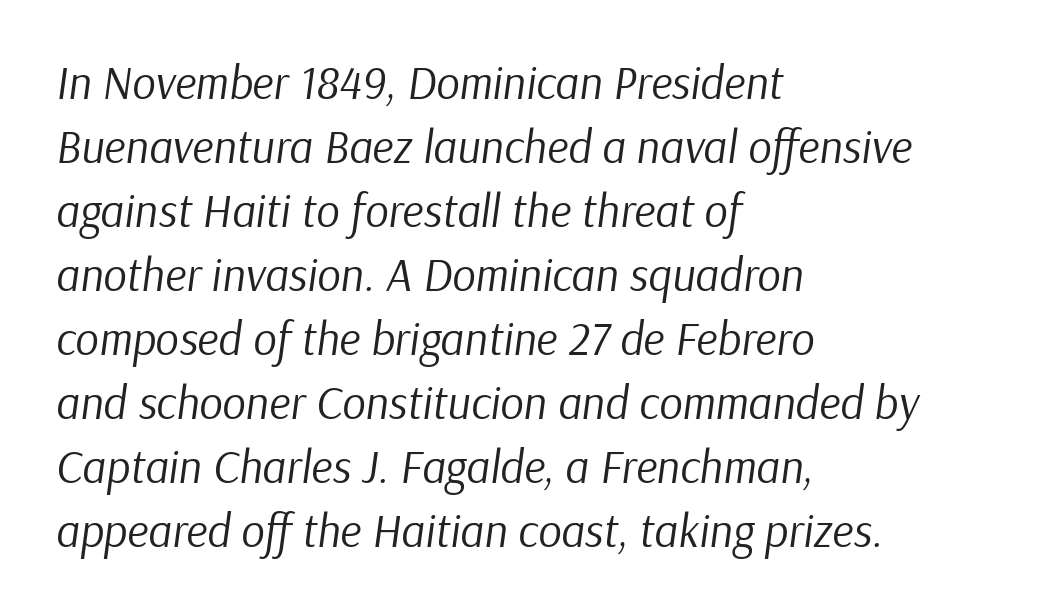
Q: Is the text bold? A: No.
Q: Is the text italic (slanted)? A: Yes, it leans right by about 9 degrees.
Q: Is the text underlined? A: No.
Q: How is the paragraph aligned? A: Left-aligned.
Q: Is the spacing between letters normal or unusually wide? A: Normal.
Q: Is the spacing between lines tight, normal or loose? A: Normal.
Q: Width (condensed, normal, or wide)? A: Normal.
Q: Stroke contrast? A: Low.
Q: x-height? A: Medium.
Q: Monospaced? A: No.
